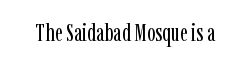
The image shows 25 px text type, upright; set normal letter spacing, not underlined.
